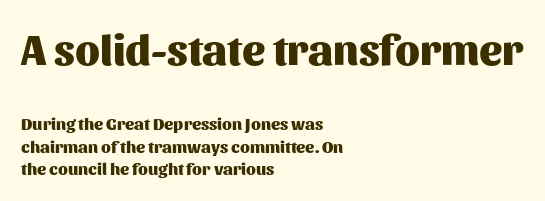
The image shows 43 px heavy sans-serif type, upright; set left-aligned, normal line spacing (1.32x), normal letter spacing, not underlined; the first (top) block is 2.53x larger; medium stroke contrast and a medium x-height.
